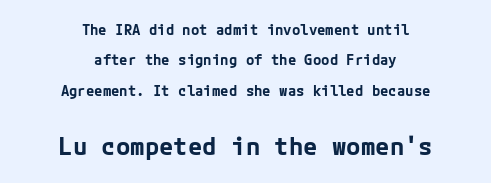
{"italic": "no", "bold": "yes", "underline": "no", "align": "center", "line_spacing": "loose", "line_spacing_ratio": 2.17, "letter_spacing": "normal", "letter_spacing_em": 0.0, "larger_block": "second", "size_ratio": 1.71, "glyph_px": 24}
